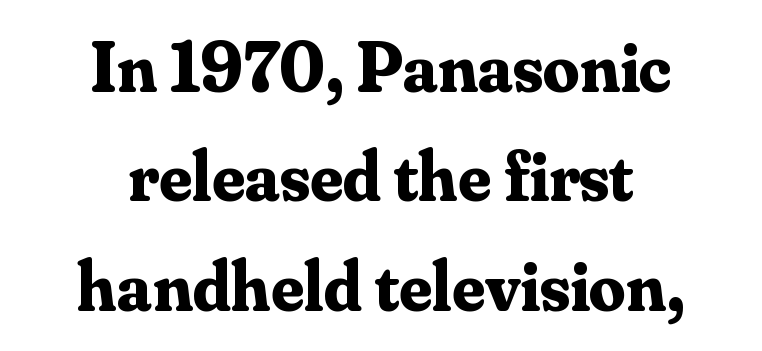
Q: Is the text bold? A: Yes.
Q: Is the text italic (slanted)? A: No, it is upright.
Q: Is the typeface a serif or a sans-serif typeface? A: Serif.
Q: Is the text underlined? A: No.
Q: How is the paragraph aligned? A: Centered.
Q: Is the spacing between letters normal or unusually wide? A: Normal.
Q: Is the spacing between lines tight, normal or loose? A: Normal.
Q: Width (condensed, normal, or wide)? A: Normal.
Q: Stroke contrast? A: Medium.
Q: x-height? A: Small.
Q: Monospaced? A: No.
